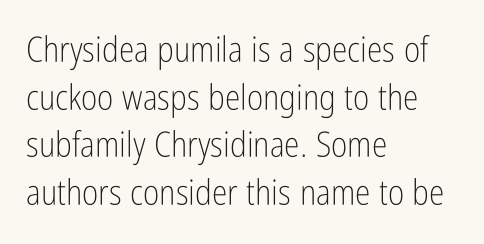
The letters advance in unequal steps, a hallmark of proportional type. Rows of type keep a routine distance in the vertical direction. Caption: multi-line text, flush left, ragged right. Examine the stroke ends and you'll find no serifs.
